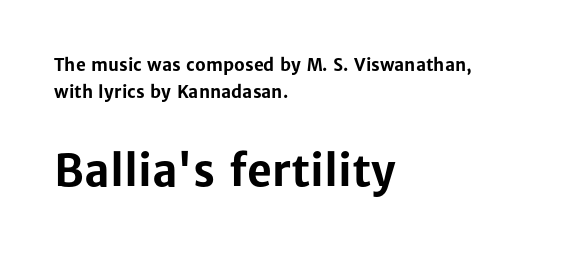
Q: Is the text bold? A: Yes.
Q: Is the text italic (slanted)? A: No, it is upright.
Q: Is the typeface a serif or a sans-serif typeface? A: Sans-serif.
Q: Is the text underlined? A: No.
Q: How is the paragraph aligned? A: Left-aligned.
Q: Is the spacing between letters normal or unusually wide? A: Normal.
Q: Is the spacing between lines tight, normal or loose? A: Normal.
Q: Which block of text is set in a larger size, the first (top) or the second (bottom)? A: The second (bottom) one.
Q: Width (condensed, normal, or wide)? A: Normal.
Q: Stroke contrast? A: Low.
Q: x-height? A: Medium.
Q: Monospaced? A: No.
